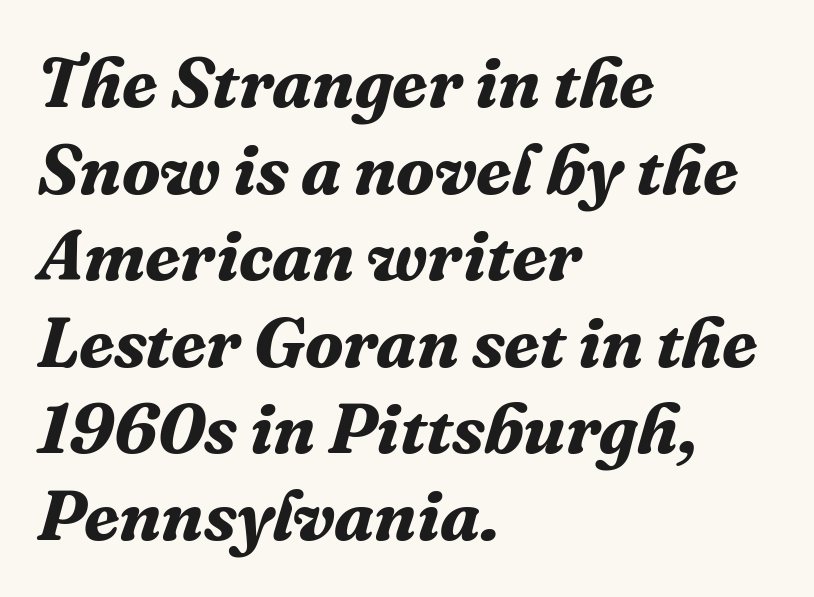
Standard letterfit; no display-style spreading of the glyphs. Which margin do the lines hug? The left one — the right edge is uneven. Examine the stroke ends and you'll spot serifs. A full-strength bold gives these letters their thick strokes. Quick note: underline off.
